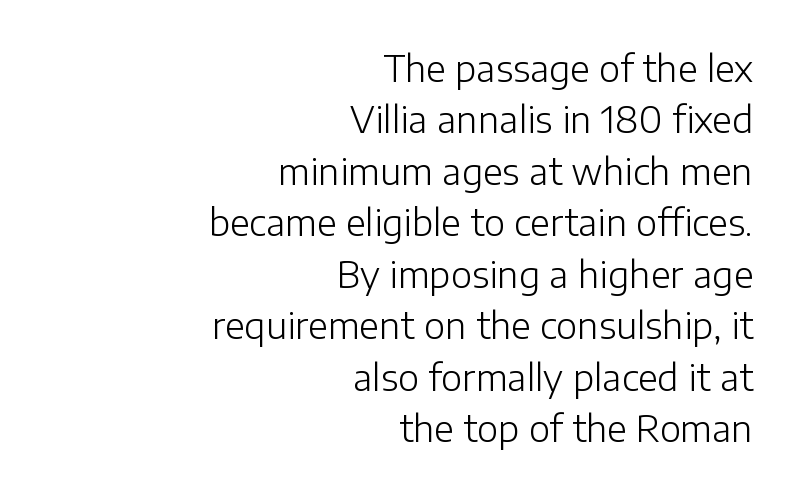
{"serif": "no", "italic": "no", "bold": "no", "weight": "light", "width": "normal", "stroke_contrast": "low", "x_height": "medium", "monospaced": "no", "underline": "no", "align": "right", "line_spacing": "normal", "line_spacing_ratio": 1.43, "letter_spacing": "normal", "letter_spacing_em": 0.0, "glyph_px": 36}
